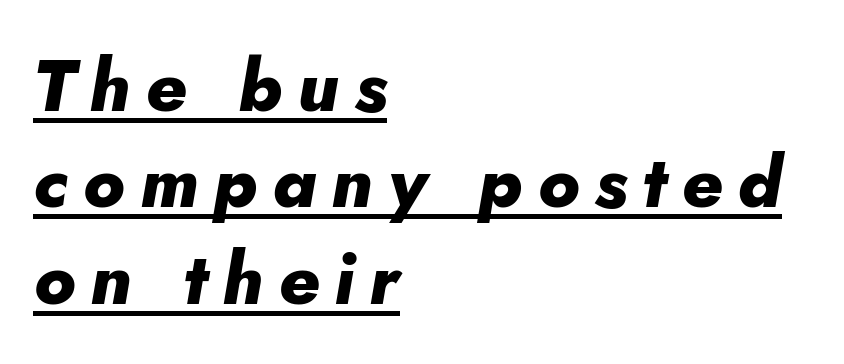
The image shows 72 px heavy type, italic (leaning right); set left-aligned, normal line spacing (1.34x), unusually wide letter spacing (+0.21 em), underlined; low stroke contrast and a small x-height.
